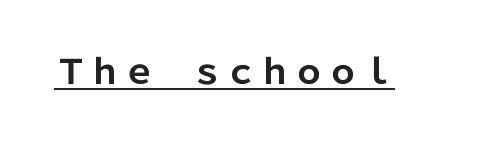
Q: Is the text bold? A: Yes.
Q: Is the text italic (slanted)? A: No, it is upright.
Q: Is the typeface a serif or a sans-serif typeface? A: Sans-serif.
Q: Is the text underlined? A: Yes.
Q: Is the spacing between letters normal or unusually wide? A: Normal.
Q: Width (condensed, normal, or wide)? A: Normal.
Q: Stroke contrast? A: Low.
Q: x-height? A: Medium.
Q: Monospaced? A: No.
